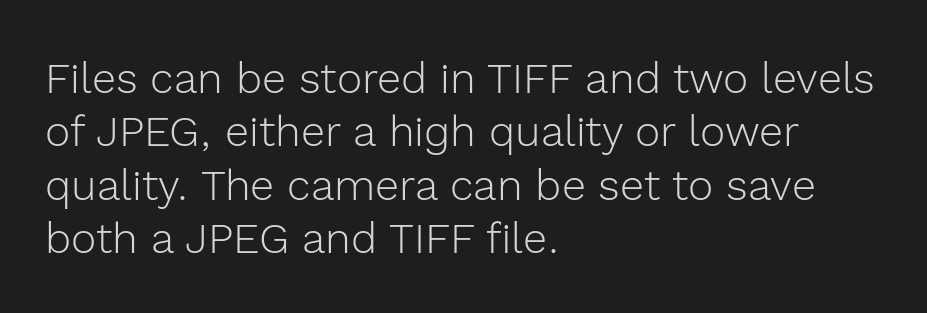
{"serif": "no", "italic": "no", "bold": "no", "weight": "light", "width": "normal", "x_height": "medium", "monospaced": "no", "underline": "no", "align": "left", "line_spacing_ratio": 1.24, "letter_spacing": "normal", "letter_spacing_em": 0.0, "glyph_px": 43}
